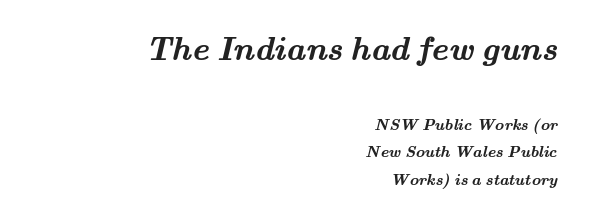
{"serif": "yes", "bold": "yes", "weight": "semibold", "width": "wide", "stroke_contrast": "medium", "x_height": "small", "monospaced": "no", "underline": "no", "align": "right", "line_spacing_ratio": 1.71, "letter_spacing": "normal", "letter_spacing_em": 0.0, "larger_block": "first", "size_ratio": 2.06, "glyph_px": 33}
